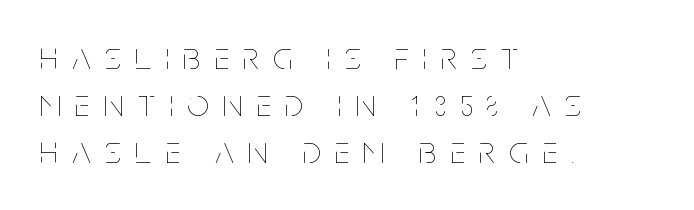
Letter spacing: wide. The weight tops out at a normal text grade. Looks like regular typesetting: each glyph gets only the width it needs. Visually the block forms a straight wall on the left and a jagged coastline on the right.
